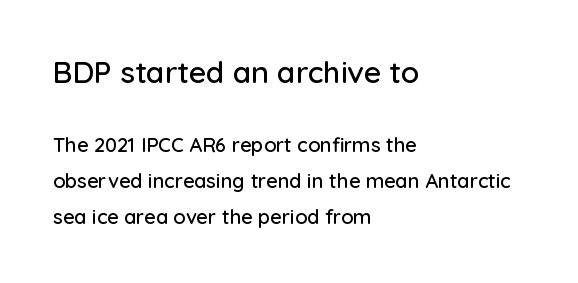
The image shows 30 px sans-serif type, upright; set left-aligned, line spacing 1.82x, normal letter spacing, not underlined; the first (top) block is 1.5x larger; low stroke contrast and a medium x-height.
